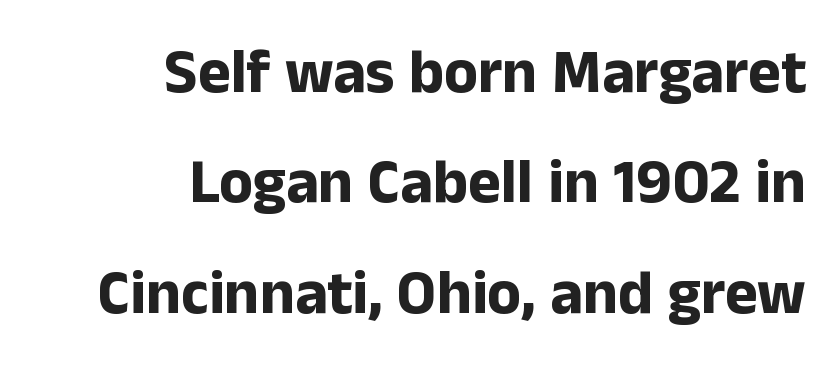
{"serif": "no", "italic": "no", "bold": "yes", "weight": "bold", "width": "normal", "stroke_contrast": "low", "x_height": "medium", "monospaced": "no", "underline": "no", "align": "right", "line_spacing_ratio": 1.78, "letter_spacing": "normal", "letter_spacing_em": 0.0, "glyph_px": 62}
